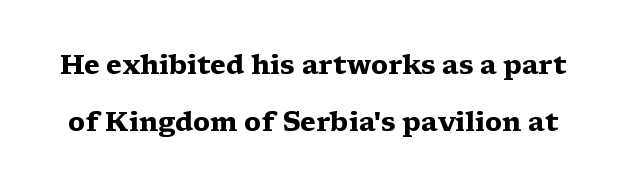
Do the letters lean? They stand straight. The font is running at its bold setting. No word sits above an underline. How are the letters spaced? Ordinarily, with no added tracking. These lines stand farther apart than default settings would place them.
